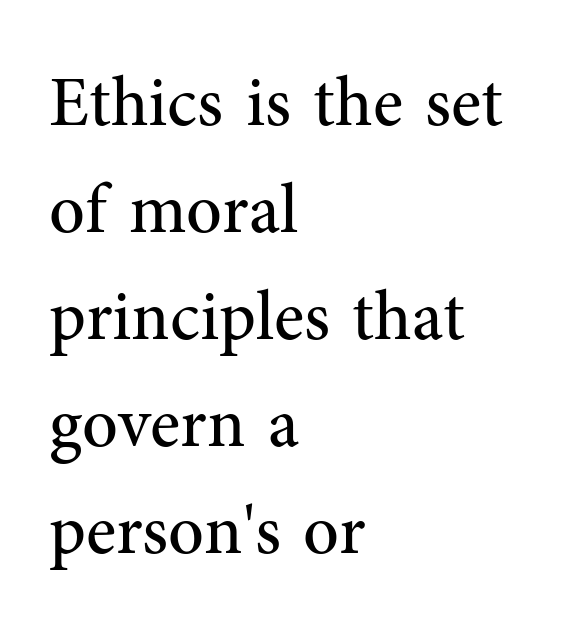
The image shows 70 px regular-weight serif type, upright; set left-aligned, normal line spacing (1.53x), normal letter spacing, not underlined; medium stroke contrast and a medium x-height.
